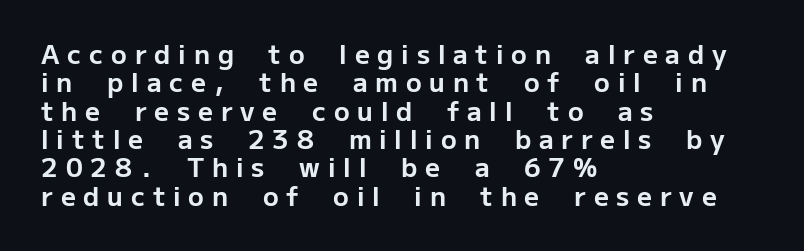
The specimen reads as upright at a glance. Plain, unruled lines of type. This block would grow much taller if given ordinary leading; it's compressed now. A classic flush-left, rag-right setting is used for this passage. I'd describe the lettering as bold — thick and assertive.
